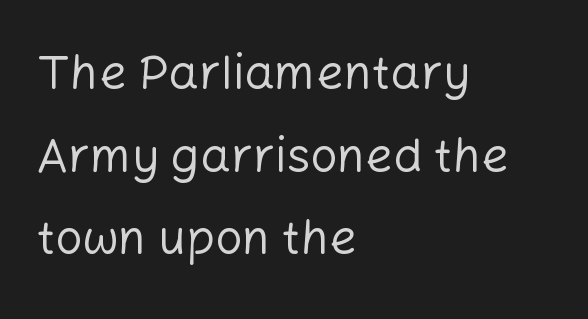
{"serif": "no", "italic": "no", "bold": "no", "weight": "regular", "width": "normal", "stroke_contrast": "low", "x_height": "medium", "monospaced": "no", "underline": "no", "align": "left", "line_spacing_ratio": 1.72, "letter_spacing": "normal", "letter_spacing_em": 0.0, "glyph_px": 48}
